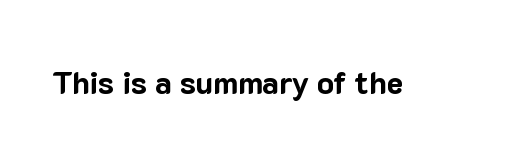
Q: Is the text bold? A: Yes.
Q: Is the text italic (slanted)? A: No, it is upright.
Q: Is the typeface a serif or a sans-serif typeface? A: Sans-serif.
Q: Is the text underlined? A: No.
Q: Is the spacing between letters normal or unusually wide? A: Normal.
Q: Width (condensed, normal, or wide)? A: Normal.
Q: Stroke contrast? A: Low.
Q: x-height? A: Medium.
Q: Monospaced? A: No.
